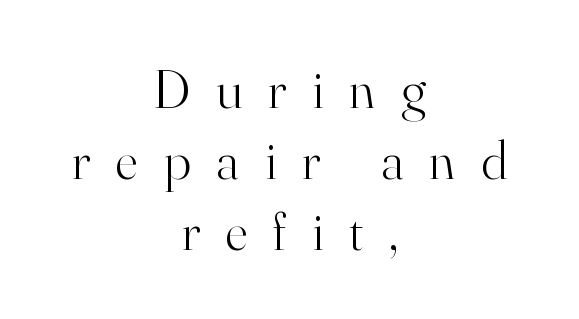
Inter-character spacing is expanded well beyond the font's built-in metrics. Unbolded letterforms with no extra heft. Note the varied advance widths — an 'i' is clearly narrower than an 'm'. Posture: upright roman. The passage shown stacks its lines at a standard gap. Horizontally, the lines are justified to the midpoint only.
